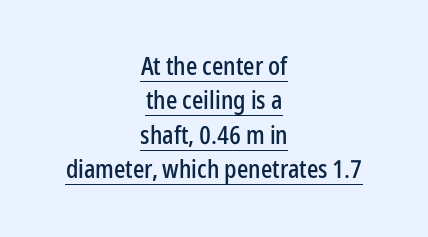
Q: Is the text italic (slanted)? A: No, it is upright.
Q: Is the text underlined? A: Yes.
Q: How is the paragraph aligned? A: Centered.
Q: Is the spacing between letters normal or unusually wide? A: Normal.
Q: Is the spacing between lines tight, normal or loose? A: Normal.
